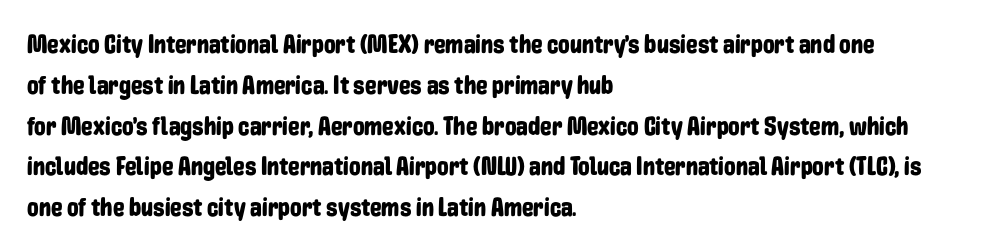
Q: Is the text italic (slanted)? A: No, it is upright.
Q: Is the text underlined? A: No.
Q: How is the paragraph aligned? A: Left-aligned.
Q: Is the spacing between letters normal or unusually wide? A: Normal.
Q: Is the spacing between lines tight, normal or loose? A: Normal.
